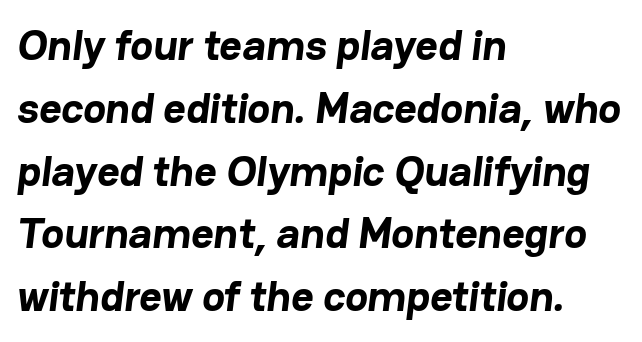
Q: Is the text bold? A: Yes.
Q: Is the typeface a serif or a sans-serif typeface? A: Sans-serif.
Q: Is the text underlined? A: No.
Q: How is the paragraph aligned? A: Left-aligned.
Q: Is the spacing between letters normal or unusually wide? A: Normal.
Q: Is the spacing between lines tight, normal or loose? A: Normal.
Q: Width (condensed, normal, or wide)? A: Normal.
Q: Stroke contrast? A: Low.
Q: x-height? A: Medium.
Q: Monospaced? A: No.
